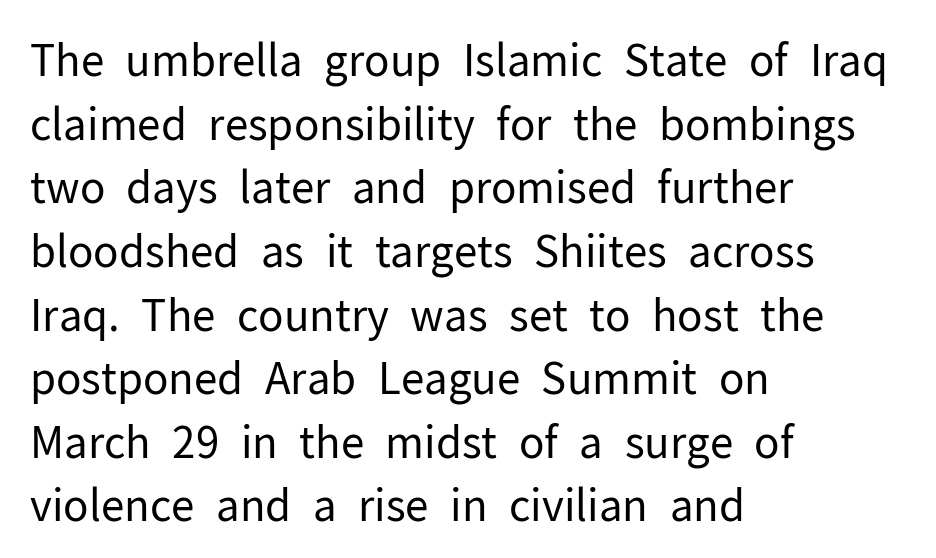
The image shows 43 px regular-weight sans-serif type, upright; set left-aligned, normal line spacing (1.48x), normal letter spacing, not underlined; low stroke contrast and a medium x-height.
